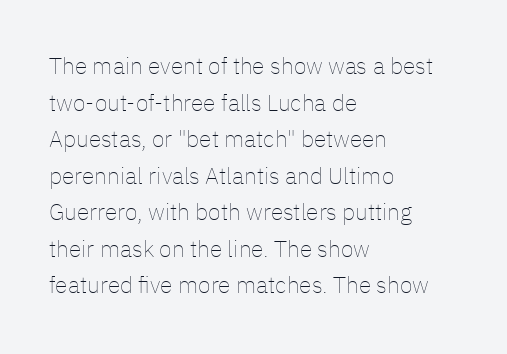
{"italic": "no", "bold": "no", "underline": "no", "align": "left", "line_spacing": "normal", "line_spacing_ratio": 1.59, "letter_spacing": "normal", "letter_spacing_em": 0.0, "glyph_px": 23}
